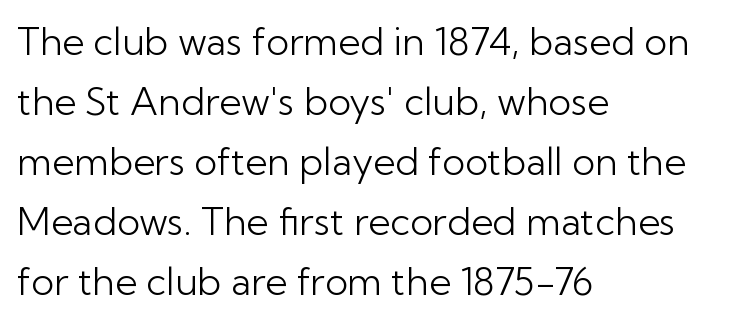
Plain, unruled lines of type. Serif or sans? Sans — the stroke terminals are bare. You could not count columns in this text — the font is proportionally spaced. The line-height multiplier appears to be the usual default.
